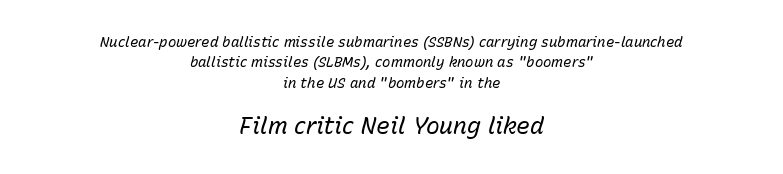
{"italic": "yes", "lean": "right", "slant_degrees": 15, "bold": "no", "underline": "no", "align": "center", "line_spacing": "normal", "line_spacing_ratio": 1.45, "letter_spacing": "normal", "letter_spacing_em": 0.0, "larger_block": "second", "size_ratio": 1.64, "glyph_px": 23}
